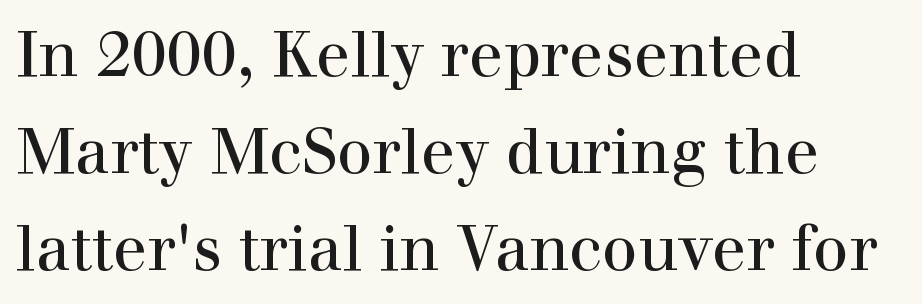
Q: Is the text italic (slanted)? A: No, it is upright.
Q: Is the typeface a serif or a sans-serif typeface? A: Serif.
Q: Is the text underlined? A: No.
Q: How is the paragraph aligned? A: Left-aligned.
Q: Is the spacing between letters normal or unusually wide? A: Normal.
Q: Is the spacing between lines tight, normal or loose? A: Normal.
Q: Width (condensed, normal, or wide)? A: Normal.
Q: x-height? A: Medium.
Q: Monospaced? A: No.
